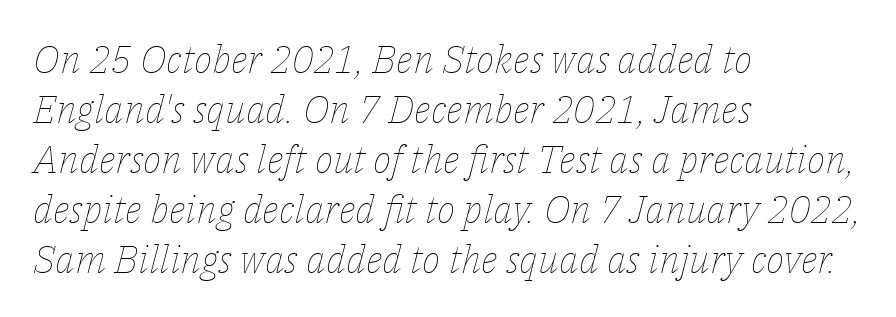
Bold? No — there's no thickening of the strokes. Every character sits at an angle, as italics do. Note the varied advance widths — an 'i' is clearly narrower than an 'm'. One-word summary of the alignment: left. Vertical spacing — default.
